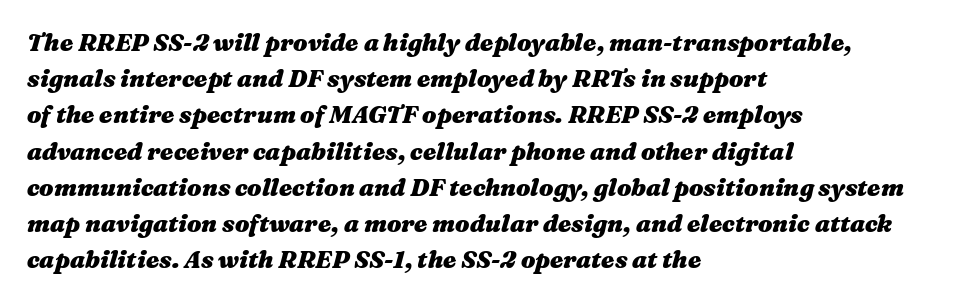
The image shows 24 px bold type, italic (leaning right); set left-aligned, normal line spacing (1.51x), normal letter spacing, not underlined.
